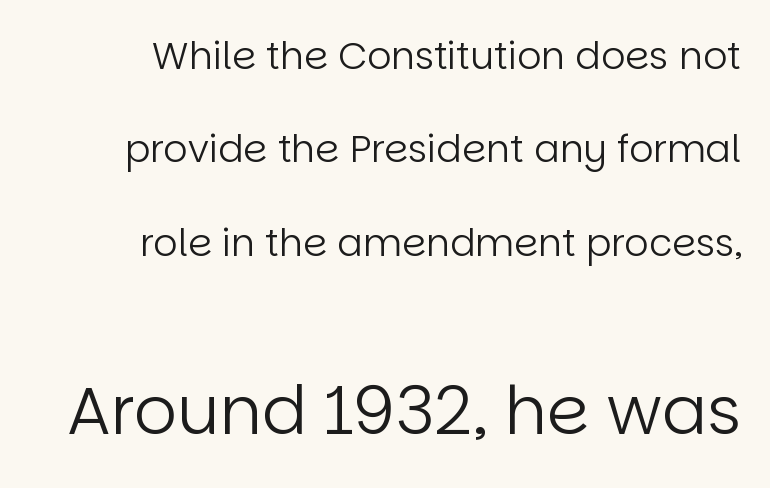
{"serif": "no", "italic": "no", "bold": "no", "weight": "regular", "width": "normal", "stroke_contrast": "low", "x_height": "large", "monospaced": "no", "underline": "no", "align": "right", "line_spacing": "loose", "line_spacing_ratio": 2.46, "letter_spacing": "normal", "letter_spacing_em": 0.0, "larger_block": "second", "size_ratio": 1.76, "glyph_px": 67}
